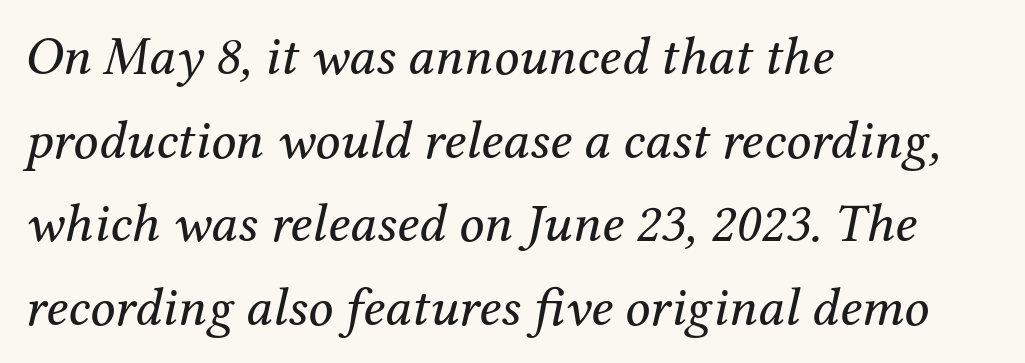
Words float on clear page, feet unadorned. Inter-character spacing is left at the font's built-in metrics. Does the type have serifs? Yes, each stem ends in a small foot. No extra ink here — the face is not bold.
